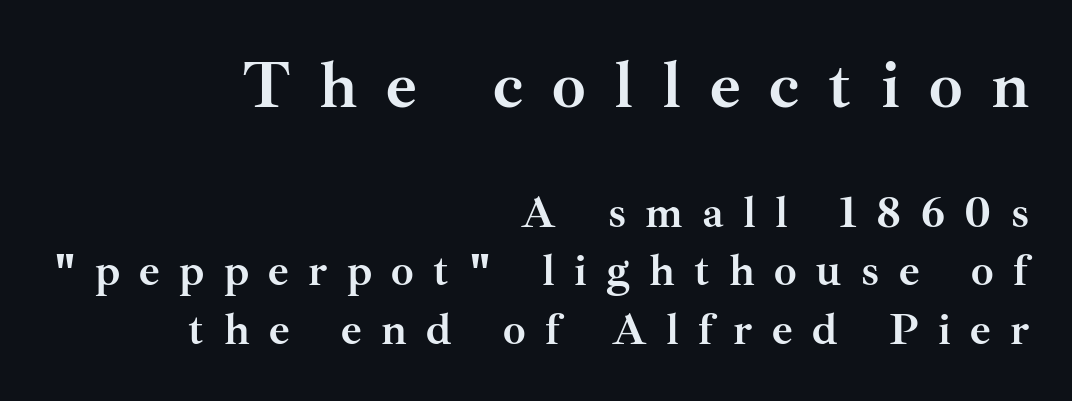
The image shows 67 px semibold serif type, upright; set right-aligned, normal line spacing (1.3x), unusually wide letter spacing (+0.43 em), not underlined; the first (top) block is 1.49x larger; medium stroke contrast and a small x-height.
